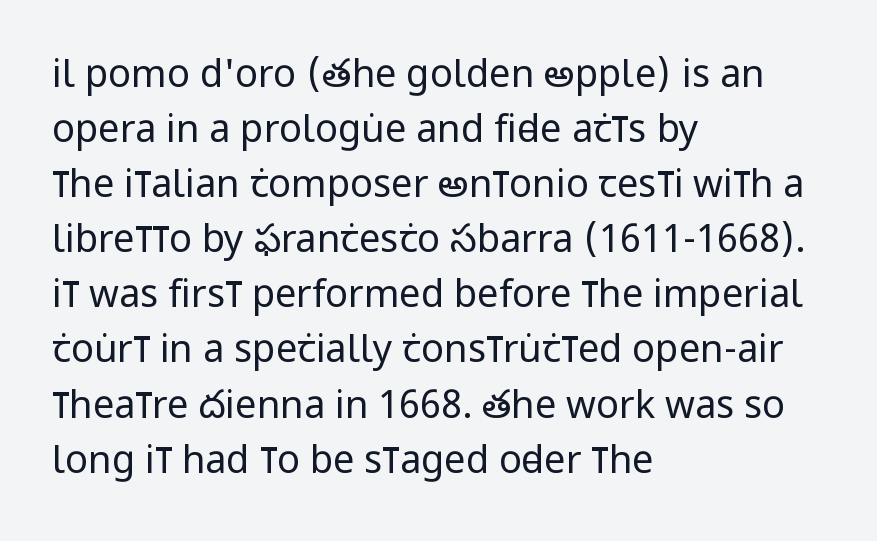
Q: Is the text bold? A: No.
Q: Is the text italic (slanted)? A: No, it is upright.
Q: Is the typeface a serif or a sans-serif typeface? A: Sans-serif.
Q: Is the text underlined? A: No.
Q: How is the paragraph aligned? A: Left-aligned.
Q: Is the spacing between letters normal or unusually wide? A: Normal.
Q: Is the spacing between lines tight, normal or loose? A: Normal.
Q: Width (condensed, normal, or wide)? A: Condensed.
Q: Stroke contrast? A: Low.
Q: x-height? A: Large.
Q: Monospaced? A: No.
